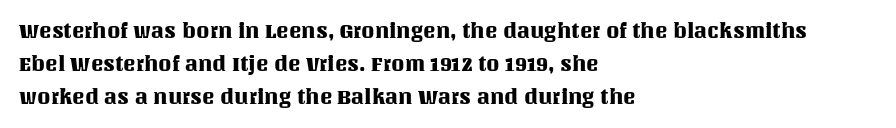
Whoever set this chose a conventional vertical rhythm. Quick note: not italic, upright. Only glyphs here, with clear space below each row. The horizontal fit of the characters is conventional and even. Notice how the passage keeps a crisp vertical edge on the left only.
